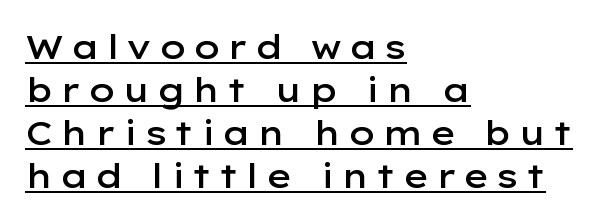
The image shows 34 px semibold, wide sans-serif type, upright; set left-aligned, normal line spacing (1.26x), underlined; low stroke contrast and a medium x-height.
